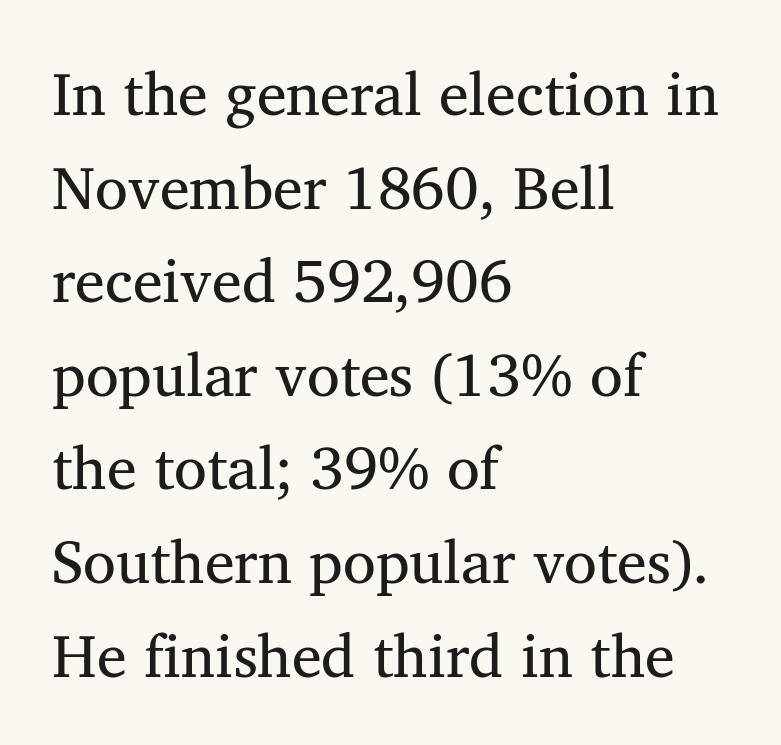
The image shows 60 px regular-weight serif type, upright; set left-aligned, normal line spacing (1.56x), normal letter spacing, not underlined; medium stroke contrast and a medium x-height.
